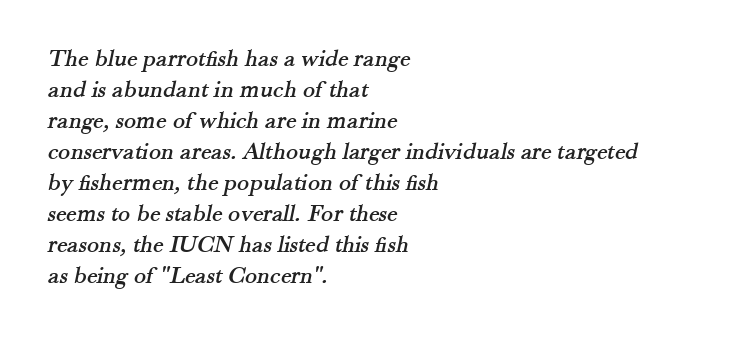
The image shows 25 px text type; set left-aligned, line spacing 1.24x, normal letter spacing, not underlined.
